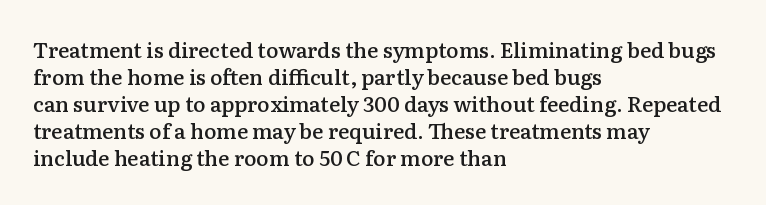
{"italic": "no", "bold": "semi", "underline": "no", "align": "left", "line_spacing": "normal", "line_spacing_ratio": 1.28, "letter_spacing": "normal", "letter_spacing_em": 0.0, "glyph_px": 21}
